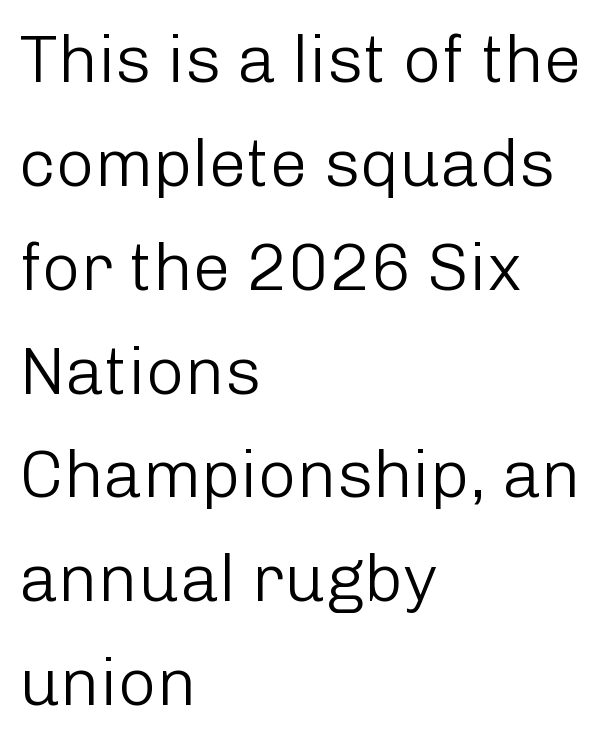
The zone under the glyphs is completely vacant. If you drew a line through each stem, it would be perfectly vertical. Nobody touched the tracking dial on this one. Weight: not bold — regular or lighter. Regarding serifs, this sample does without them. The vertical gap from one line to the next is medium.
